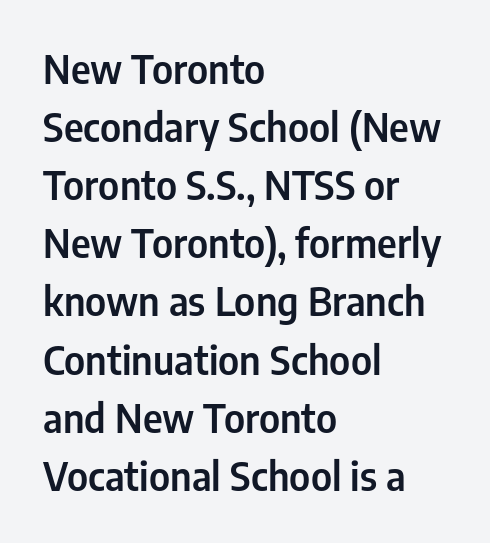
The image shows 39 px condensed sans-serif type, upright; set left-aligned, normal line spacing (1.49x), normal letter spacing, not underlined; low stroke contrast and a medium x-height.
